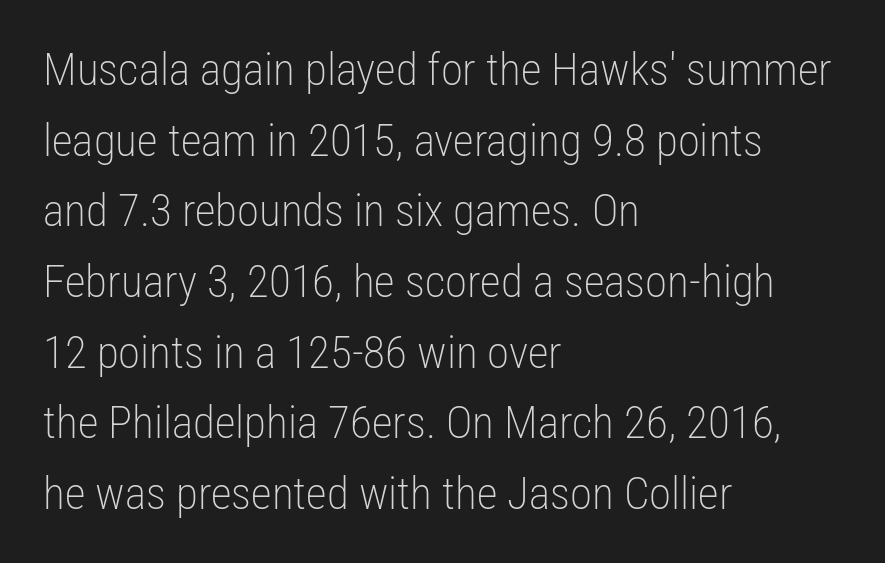
Q: Is the text bold? A: No.
Q: Is the text italic (slanted)? A: No, it is upright.
Q: Is the typeface a serif or a sans-serif typeface? A: Sans-serif.
Q: Is the text underlined? A: No.
Q: How is the paragraph aligned? A: Left-aligned.
Q: Is the spacing between letters normal or unusually wide? A: Normal.
Q: Is the spacing between lines tight, normal or loose? A: Normal.
Q: Width (condensed, normal, or wide)? A: Condensed.
Q: Stroke contrast? A: Low.
Q: x-height? A: Medium.
Q: Monospaced? A: No.
